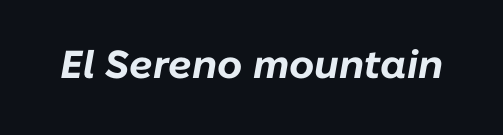
Spacing between characters is what you'd get straight out of the box. Bold? Absolutely — the strokes are thick and heavy. Varying glyph widths throughout — classic text-font behaviour. Rendered with sloped, italic letterforms. The passage shown is not underscored anywhere.
